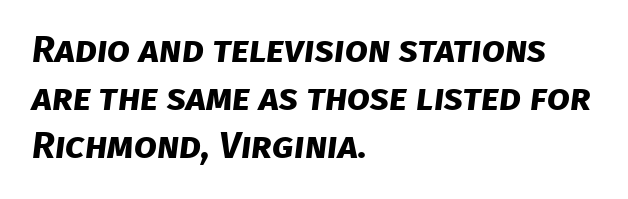
The text block is weighted toward the left margin, trailing off unevenly rightward. Caption: standard tracking, unaltered. Leading matches the norm, producing a regular column. The designer went with a sans here, leaving each stem footless. Underline: absent.
